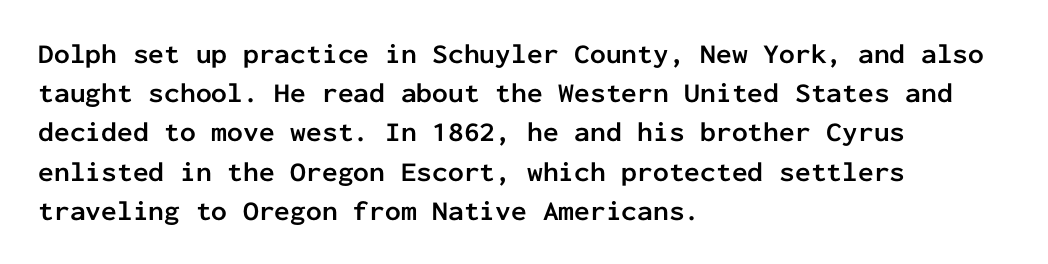
{"serif": "no", "italic": "no", "bold": "yes", "weight": "semibold", "width": "normal", "stroke_contrast": "low", "x_height": "medium", "monospaced": "yes", "underline": "no", "align": "left", "line_spacing": "normal", "line_spacing_ratio": 1.4, "letter_spacing": "normal", "letter_spacing_em": 0.0, "glyph_px": 28}
